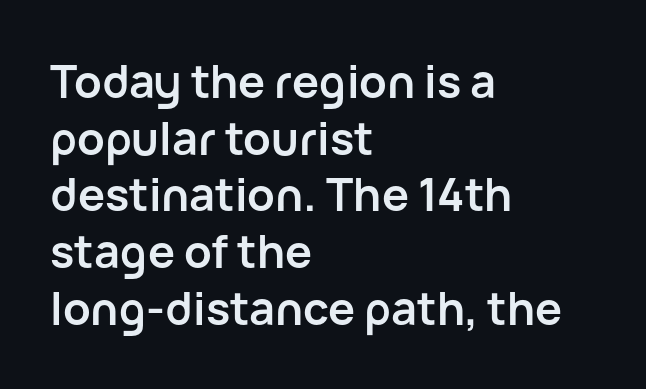
Q: Is the text bold? A: Yes.
Q: Is the text italic (slanted)? A: No, it is upright.
Q: Is the typeface a serif or a sans-serif typeface? A: Sans-serif.
Q: Is the text underlined? A: No.
Q: How is the paragraph aligned? A: Left-aligned.
Q: Is the spacing between letters normal or unusually wide? A: Normal.
Q: Is the spacing between lines tight, normal or loose? A: Normal.
Q: Width (condensed, normal, or wide)? A: Normal.
Q: Stroke contrast? A: Low.
Q: x-height? A: Medium.
Q: Monospaced? A: No.
